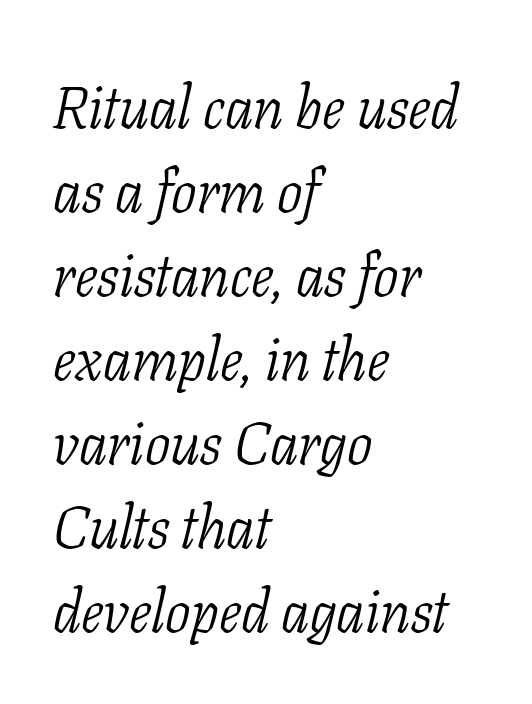
Think standard paragraph weight, or any step lighter than that. Stroke terminals: seriffed. Check under the words: just untouched page. Emphasis-style slanted type is in use. One glance says typical: line gaps are just what's usual. Here the glyphs are tracked normally, forming tight word shapes.
